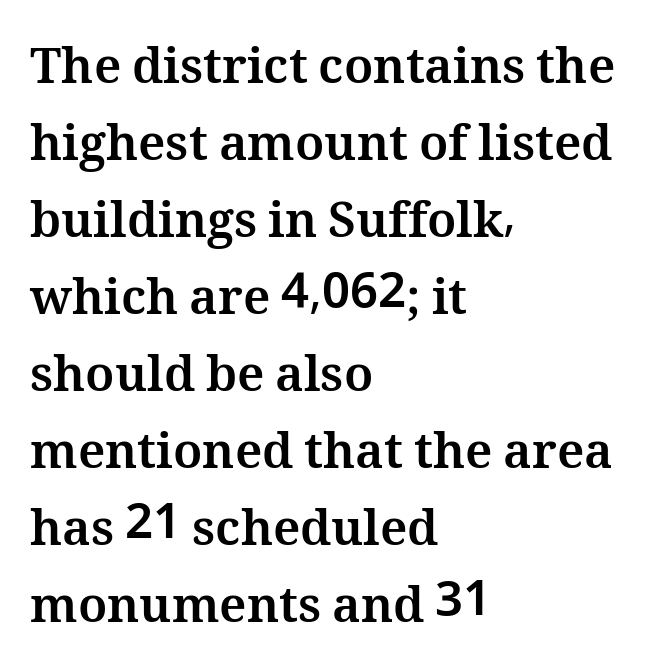
{"italic": "no", "bold": "yes", "weight": "bold", "width": "normal", "stroke_contrast": "medium", "x_height": "medium", "monospaced": "no", "underline": "no", "align": "left", "line_spacing": "normal", "line_spacing_ratio": 1.57, "letter_spacing": "normal", "letter_spacing_em": 0.0, "glyph_px": 49}
